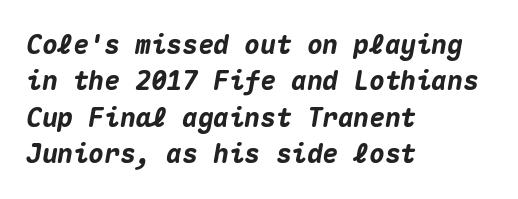
The image shows 26 px bold type, italic (leaning right); set left-aligned, normal line spacing (1.4x), normal letter spacing, not underlined.
